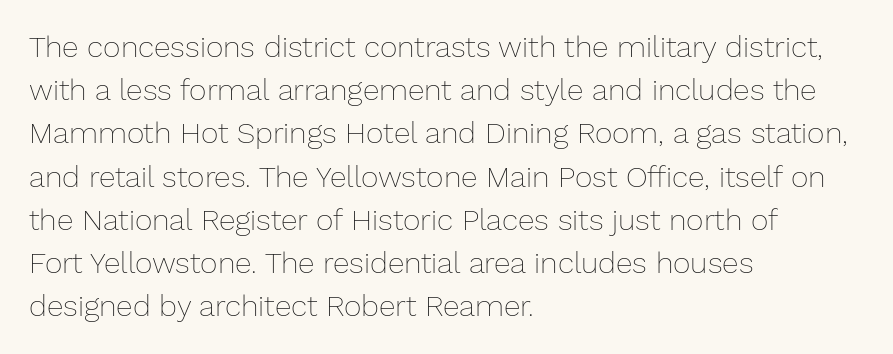
The image shows 30 px thin type, upright; set left-aligned, normal line spacing (1.44x), normal letter spacing, not underlined; low stroke contrast and a medium x-height.
